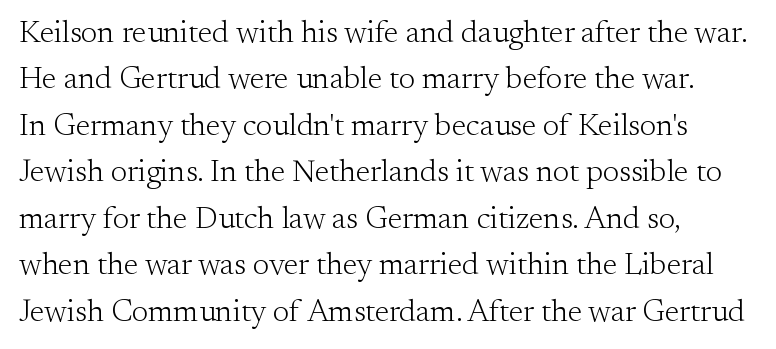
Q: Is the text bold? A: No.
Q: Is the text italic (slanted)? A: No, it is upright.
Q: Is the typeface a serif or a sans-serif typeface? A: Serif.
Q: Is the text underlined? A: No.
Q: How is the paragraph aligned? A: Left-aligned.
Q: Is the spacing between letters normal or unusually wide? A: Normal.
Q: Is the spacing between lines tight, normal or loose? A: Normal.
Q: Width (condensed, normal, or wide)? A: Normal.
Q: Stroke contrast? A: Medium.
Q: x-height? A: Small.
Q: Monospaced? A: No.
